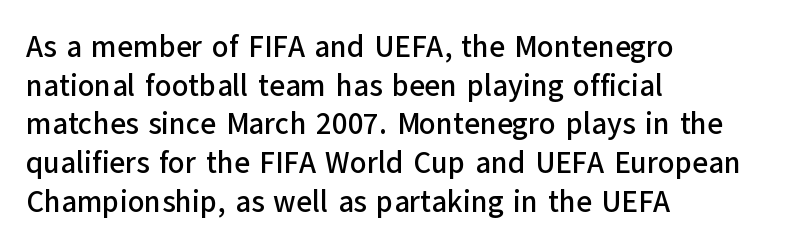
If you measured baseline to baseline, you'd find a middling distance. If you drew a ruler down the left edge, every line would touch it. The strip under each line holds only bare page. Font category for this specimen: sans-serif.
